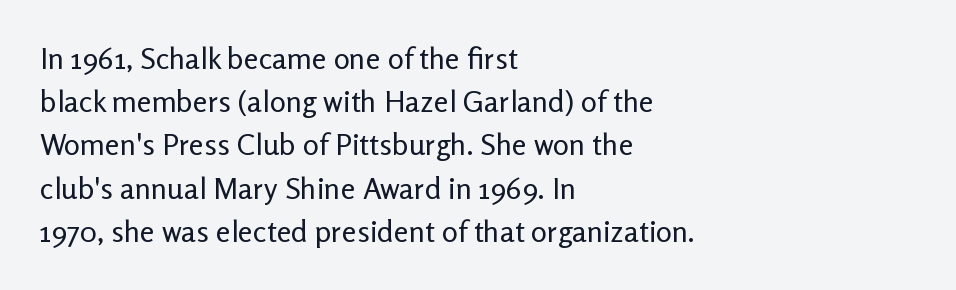
{"serif": "no", "italic": "no", "bold": "no", "weight": "regular", "width": "normal", "stroke_contrast": "low", "x_height": "medium", "monospaced": "no", "underline": "no", "align": "left", "line_spacing": "normal", "line_spacing_ratio": 1.44, "letter_spacing": "normal", "letter_spacing_em": 0.0, "glyph_px": 30}
